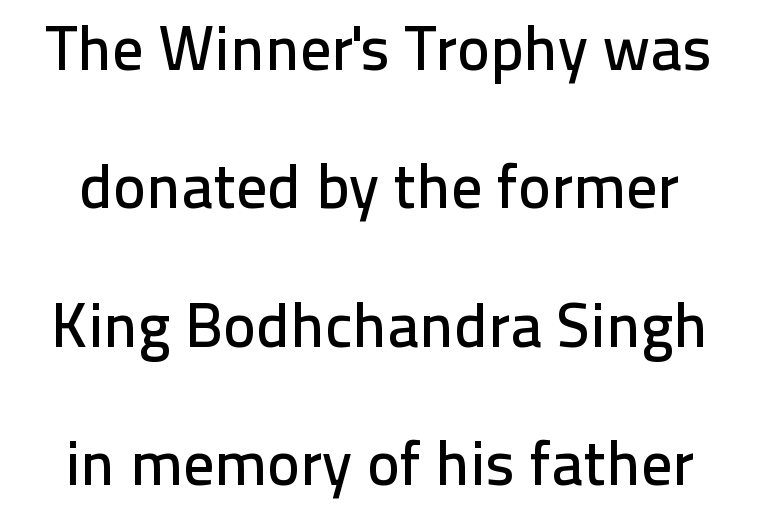
The image shows 62 px sans-serif type, upright; set loose line spacing (2.23x), normal letter spacing, not underlined; low stroke contrast and a medium x-height.
